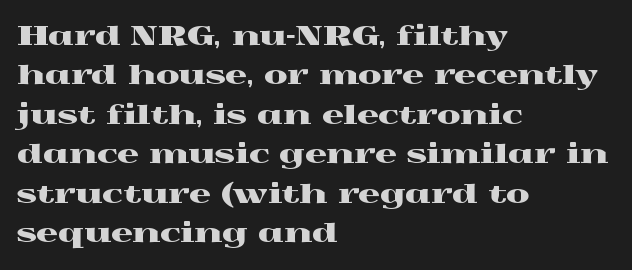
The image shows 27 px text type, upright; set left-aligned, normal line spacing (1.46x), normal letter spacing, not underlined.
